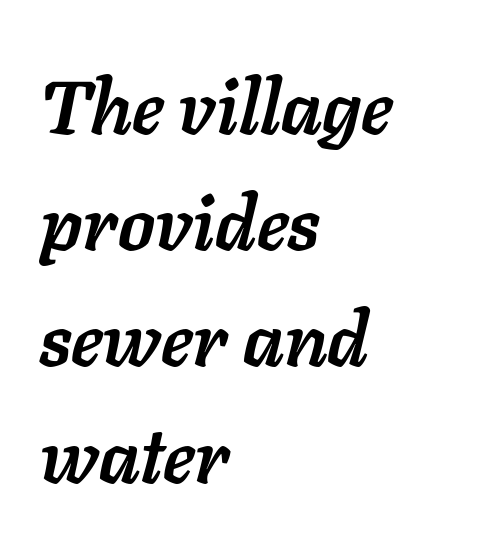
Q: Is the text bold? A: Yes.
Q: Is the text italic (slanted)? A: Yes, it leans right by about 11 degrees.
Q: Is the text underlined? A: No.
Q: How is the paragraph aligned? A: Left-aligned.
Q: Is the spacing between letters normal or unusually wide? A: Normal.
Q: Is the spacing between lines tight, normal or loose? A: Normal.
Q: Width (condensed, normal, or wide)? A: Normal.
Q: Stroke contrast? A: Low.
Q: x-height? A: Medium.
Q: Monospaced? A: No.
